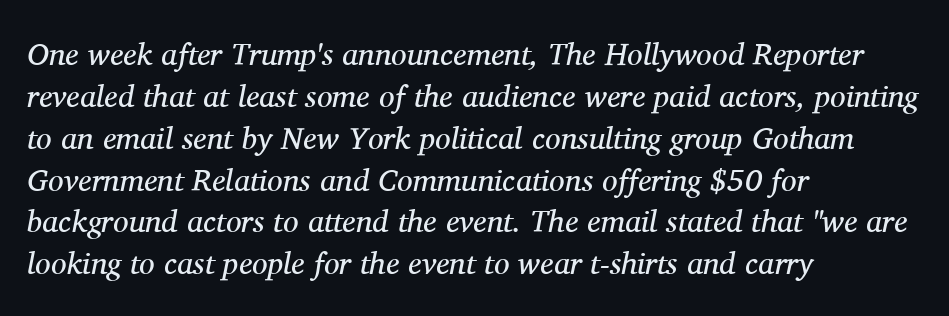
The passage shown is typed in a proportional face where columns would drift. Students, observe: this is what conventionally led text looks like. Check the space under the baseline: it is left empty. This sample uses an oblique cut, with every glyph tilted off the vertical. Caption: face not bold, strokes unweighted.
